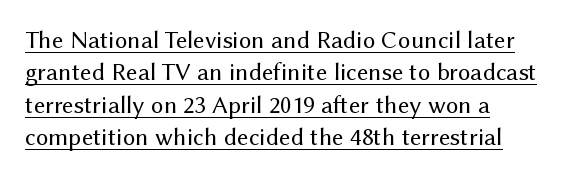
{"italic": "no", "bold": "no", "underline": "yes", "align": "left", "line_spacing": "normal", "line_spacing_ratio": 1.3, "letter_spacing": "normal", "letter_spacing_em": 0.0, "glyph_px": 25}
